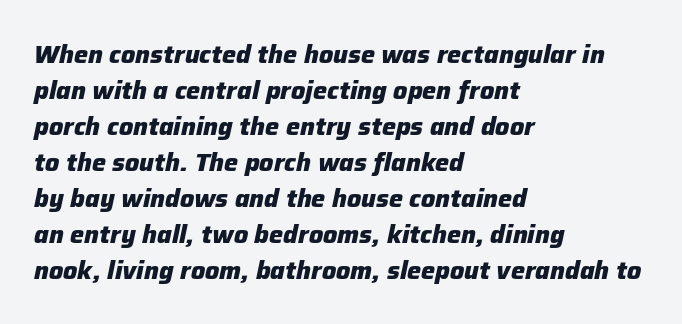
The image shows 25 px bold type, italic (leaning right); set left-aligned, normal line spacing (1.44x), normal letter spacing, not underlined.
